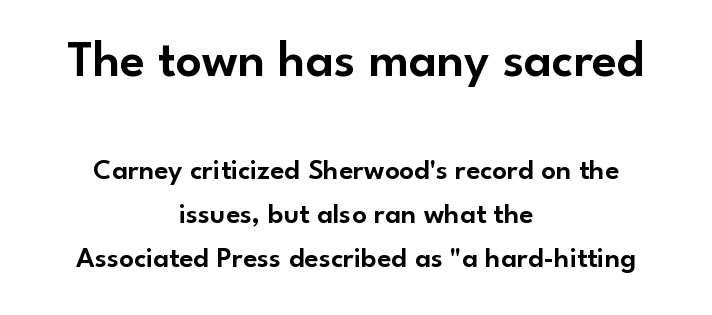
The image shows 51 px sans-serif type, upright; set centered, normal line spacing (1.52x), normal letter spacing, not underlined; the first (top) block is 1.76x larger; low stroke contrast and a small x-height.
